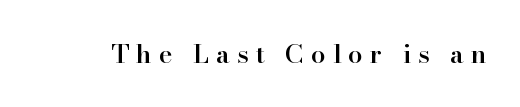
The image shows 26 px text type, upright; set unusually wide letter spacing (+0.27 em), not underlined.
